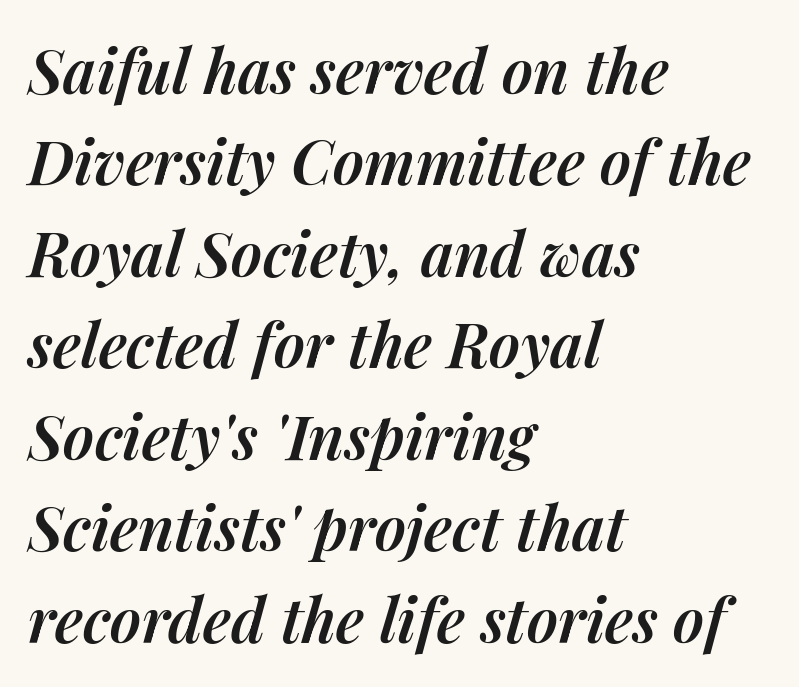
The image shows 61 px semibold type, italic (leaning right); set left-aligned, normal line spacing (1.5x), normal letter spacing, not underlined; medium stroke contrast and a medium x-height.
